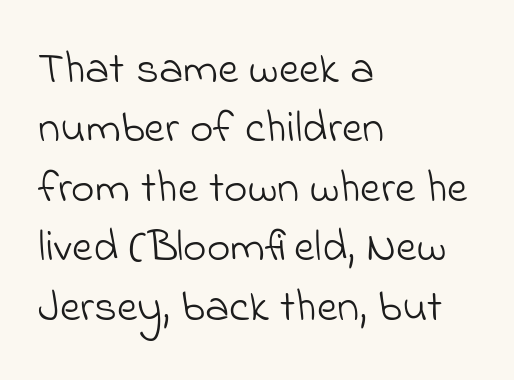
Caption: multi-line text, flush left, ragged right. Regarding leading, the lines here are spaced in the standard way. Plain, unruled lines of type. The type family on display is of the sans-serif kind. This is not heavy type; no bold has been used. You could not count columns in this text — the font is proportionally spaced.
